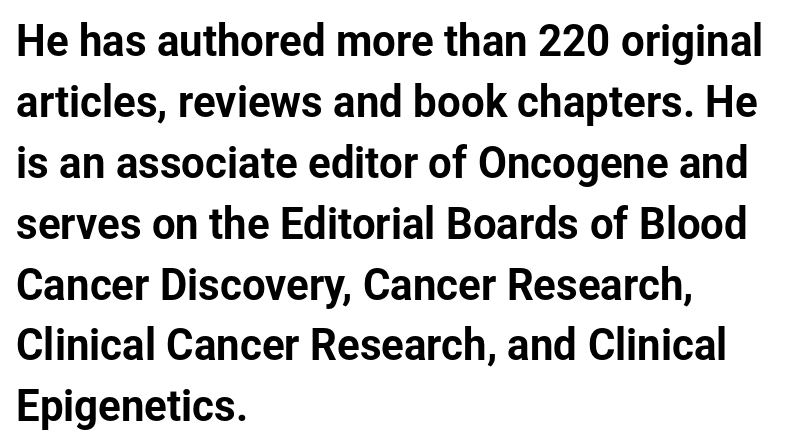
{"serif": "no", "italic": "no", "width": "normal", "stroke_contrast": "low", "x_height": "medium", "monospaced": "no", "underline": "no", "align": "left", "line_spacing": "normal", "line_spacing_ratio": 1.45, "letter_spacing": "normal", "letter_spacing_em": 0.0, "glyph_px": 42}
